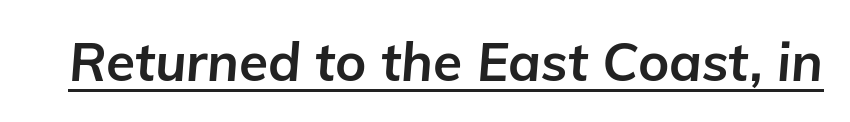
The image shows 53 px bold type, italic (leaning right); set normal letter spacing, underlined; low stroke contrast and a medium x-height.
